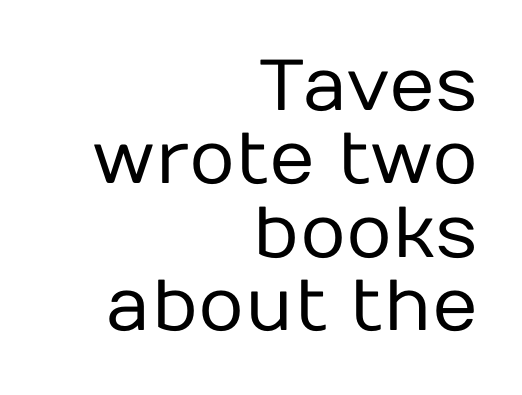
The letterforms sit shoulder to shoulder at normal distance. Underline: absent. What's the leading like? Squeezed, with rows nearly overlapping. This is not heavy type; no bold has been used. The lines are quadded right.
